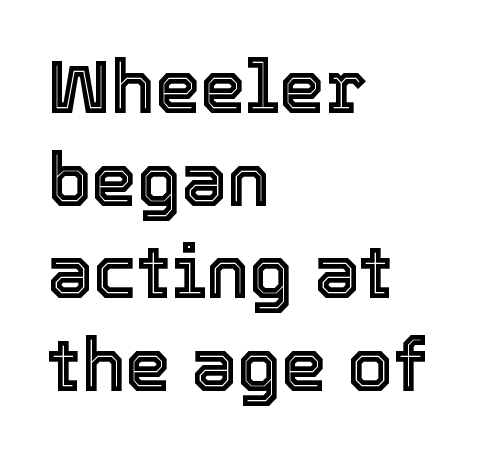
The image shows 73 px text type, upright; set left-aligned, normal line spacing (1.27x), normal letter spacing, not underlined; a medium x-height.
